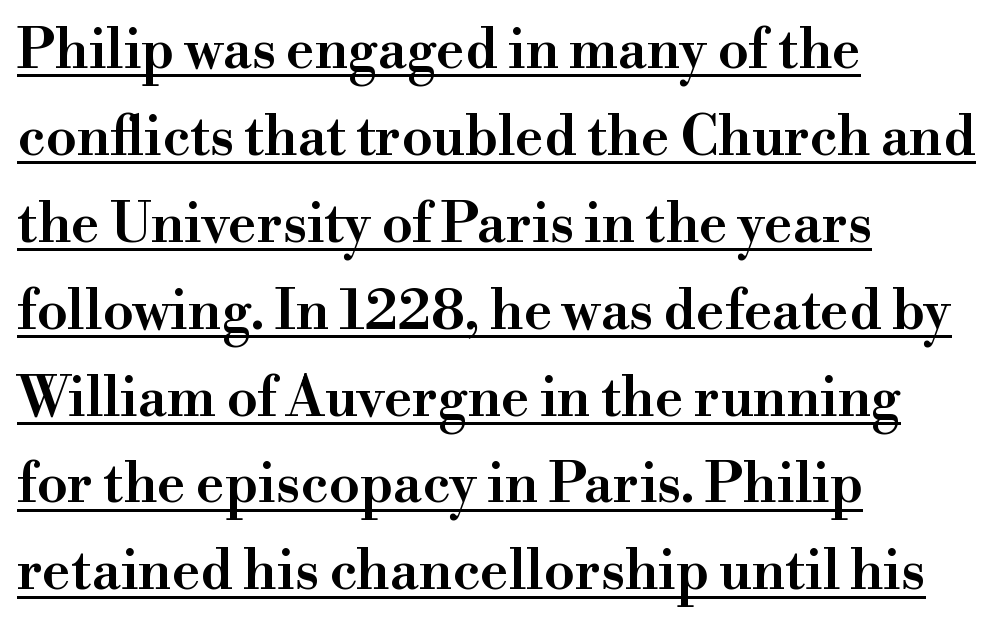
The rendering uses a moderate line-height, typical for paragraphs. The letters stand straight up with perfectly vertical stems. The rendered words wear a rule along their underside. This sample has the flowing, uneven cadence of proportional lettering. Notice how the passage keeps a crisp vertical edge on the left only. The font is running at a semibold setting, under full bold.
